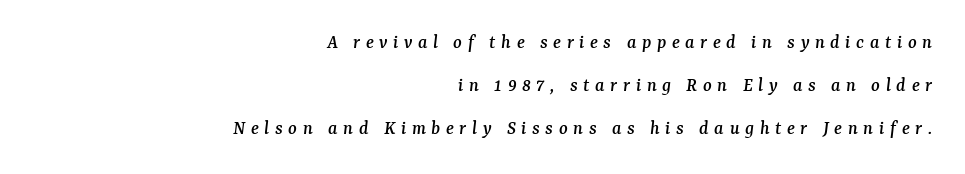
Horizontally, the lines are justified to the trailing edge only. Tracking value appears strongly positive — letters spread wide. Looking at the ascenders, they clearly lean. Plain, unruled lines of type. This block would shrink considerably if given ordinary leading; it's expanded now.
